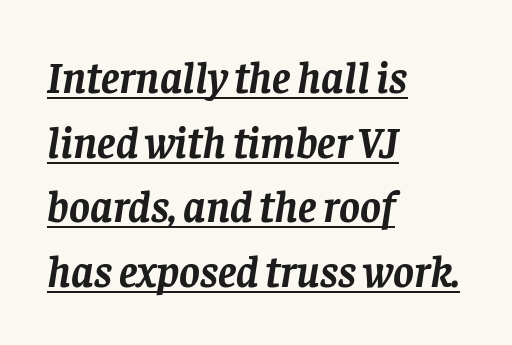
The horizontal fit of the characters is conventional and even. Do the characters align in a grid? No, the font is proportional. The text block is weighted toward the left margin, trailing off unevenly rightward. Heavy, bold letterforms.
